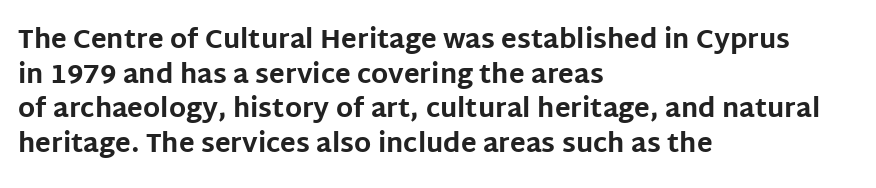
Do the letters lean? They stand straight. Standard letterfit; no display-style spreading of the glyphs. The strip under each line holds only bare page. The rendering anchors every line to the left-hand side. The glyphs have the mass of a bold cut. Quick note: interline space is typical.
